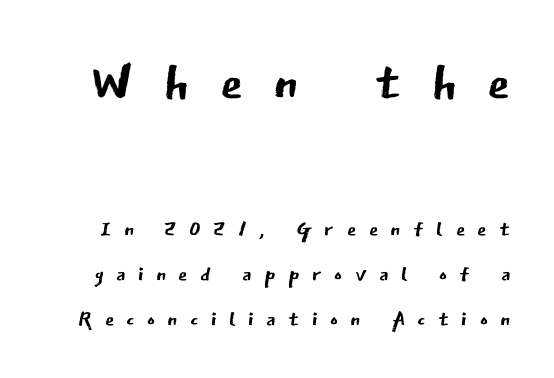
{"serif": "no", "italic": "no", "bold": "no", "weight": "regular", "width": "normal", "stroke_contrast": "low", "x_height": "medium", "monospaced": "no", "underline": "no", "line_spacing": "normal", "line_spacing_ratio": 1.49, "letter_spacing": "wide", "letter_spacing_em": 0.41, "larger_block": "first", "size_ratio": 2.47, "glyph_px": 74}
